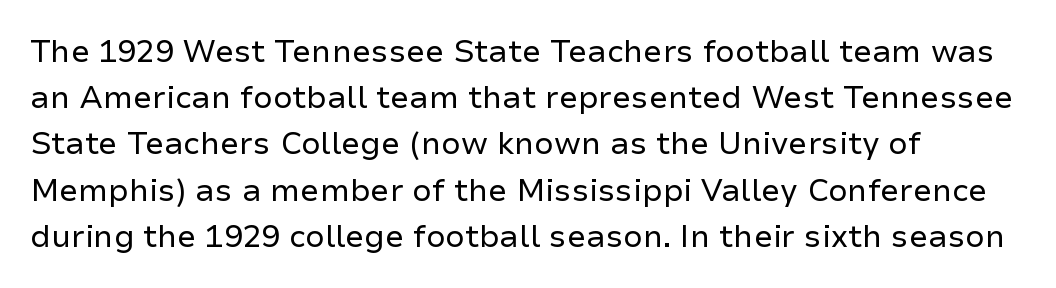
{"serif": "no", "italic": "no", "bold": "no", "weight": "regular", "width": "normal", "stroke_contrast": "low", "x_height": "medium", "monospaced": "no", "underline": "no", "align": "left", "line_spacing": "normal", "line_spacing_ratio": 1.49, "letter_spacing": "normal", "letter_spacing_em": 0.0, "glyph_px": 31}
